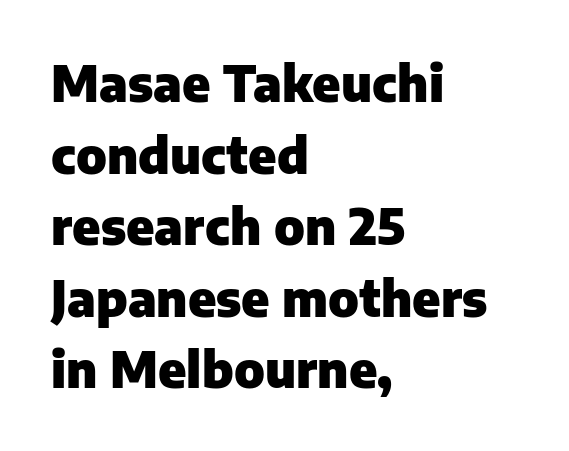
Q: Is the text bold? A: Yes.
Q: Is the text italic (slanted)? A: No, it is upright.
Q: Is the typeface a serif or a sans-serif typeface? A: Sans-serif.
Q: Is the text underlined? A: No.
Q: How is the paragraph aligned? A: Left-aligned.
Q: Is the spacing between letters normal or unusually wide? A: Normal.
Q: Is the spacing between lines tight, normal or loose? A: Normal.
Q: Width (condensed, normal, or wide)? A: Normal.
Q: Stroke contrast? A: Low.
Q: x-height? A: Medium.
Q: Monospaced? A: No.
